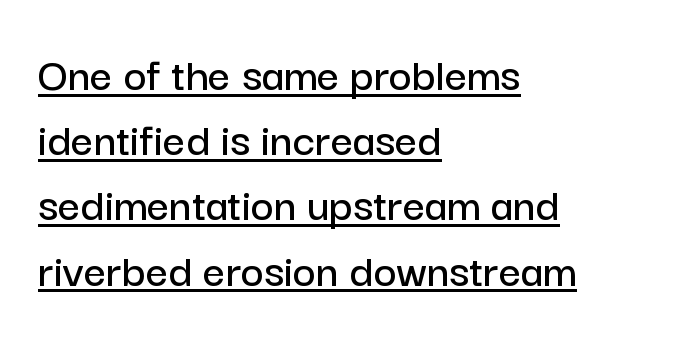
This block has exactly the height ordinary leading produces. A typesetter would call this proportional, since set widths differ per character. The horizontal fit of the characters is conventional and even. Alignment: flush left.
